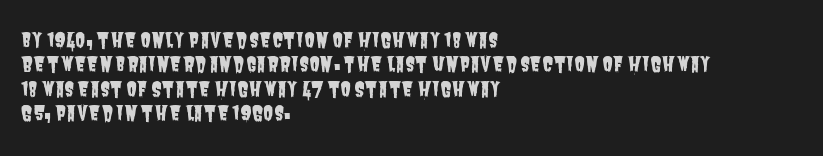
{"underline": "no", "align": "left", "line_spacing_ratio": 1.22, "letter_spacing": "normal", "letter_spacing_em": 0.0, "glyph_px": 20}
